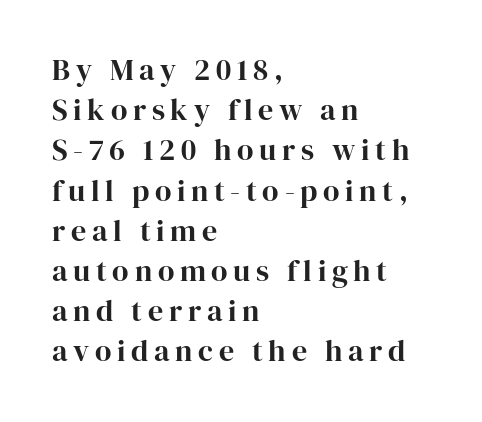
Q: Is the text italic (slanted)? A: No, it is upright.
Q: Is the typeface a serif or a sans-serif typeface? A: Serif.
Q: Is the text underlined? A: No.
Q: How is the paragraph aligned? A: Left-aligned.
Q: Is the spacing between lines tight, normal or loose? A: Normal.
Q: Width (condensed, normal, or wide)? A: Normal.
Q: Stroke contrast? A: High.
Q: x-height? A: Medium.
Q: Monospaced? A: No.
